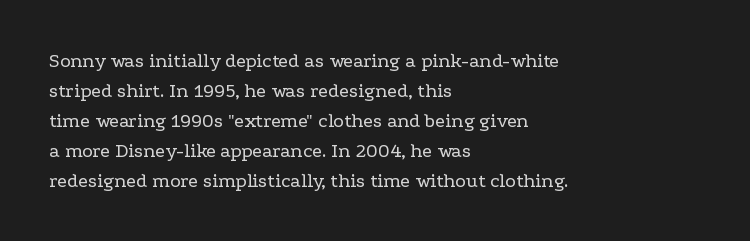
Q: Is the text bold? A: No.
Q: Is the text italic (slanted)? A: No, it is upright.
Q: Is the text underlined? A: No.
Q: How is the paragraph aligned? A: Left-aligned.
Q: Is the spacing between letters normal or unusually wide? A: Normal.
Q: Is the spacing between lines tight, normal or loose? A: Normal.
